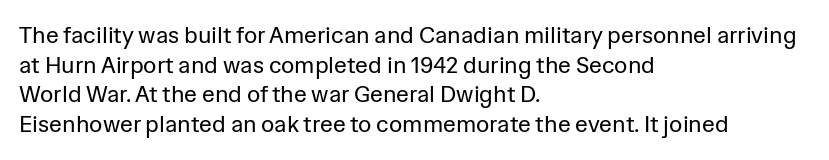
The image shows 23 px text type, upright; set left-aligned, normal line spacing (1.29x), normal letter spacing, not underlined.
